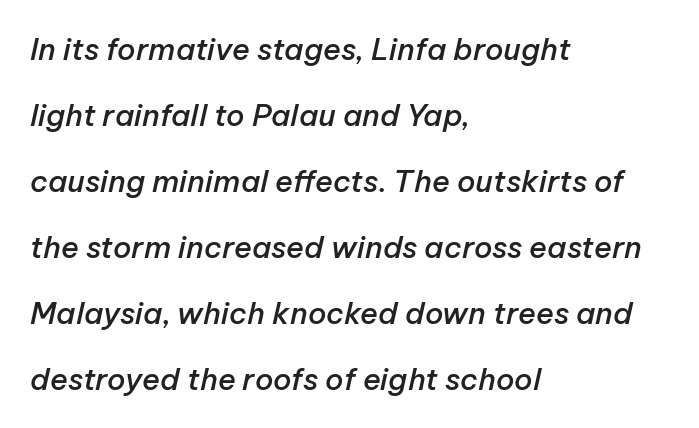
{"italic": "yes", "lean": "right", "slant_degrees": 12, "bold": "semi", "weight": "semibold", "width": "normal", "stroke_contrast": "low", "x_height": "medium", "monospaced": "no", "underline": "no", "align": "left", "line_spacing": "loose", "line_spacing_ratio": 2.2, "letter_spacing": "normal", "letter_spacing_em": 0.0, "glyph_px": 30}
